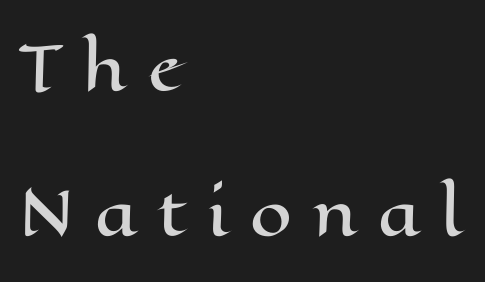
Quick note: interline space is abundant. The gaps between neighbouring characters are conspicuously large. The passage is arranged the way most books set body copy — flush left. Words float on clear page, feet unadorned. Italic? Not at all — the glyphs are vertical.
